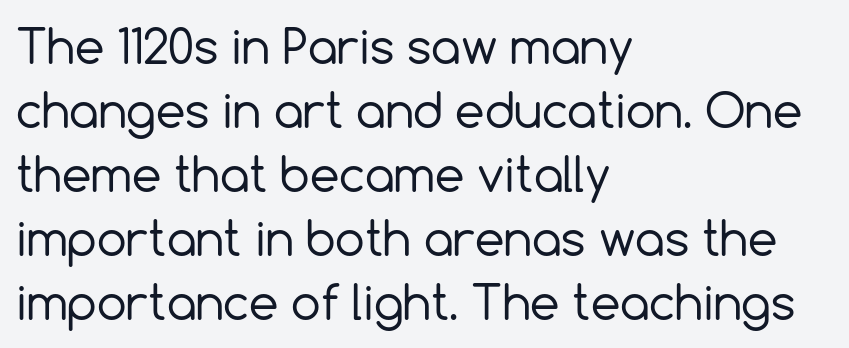
{"serif": "no", "italic": "no", "bold": "no", "weight": "regular", "width": "normal", "x_height": "medium", "monospaced": "no", "underline": "no", "align": "left", "line_spacing": "normal", "line_spacing_ratio": 1.36, "letter_spacing": "normal", "letter_spacing_em": 0.0, "glyph_px": 47}
